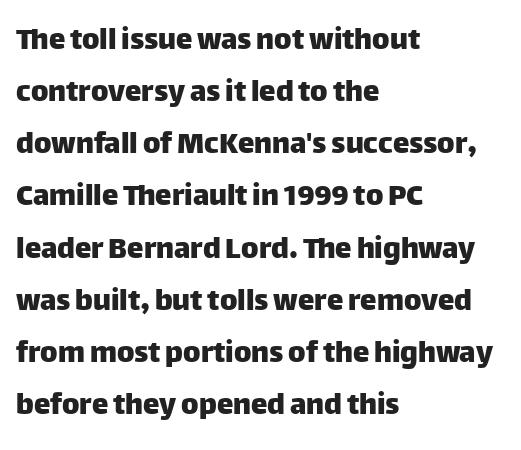
The image shows 33 px sans-serif type, upright; set left-aligned, normal line spacing (1.58x), normal letter spacing, not underlined; low stroke contrast and a large x-height.
